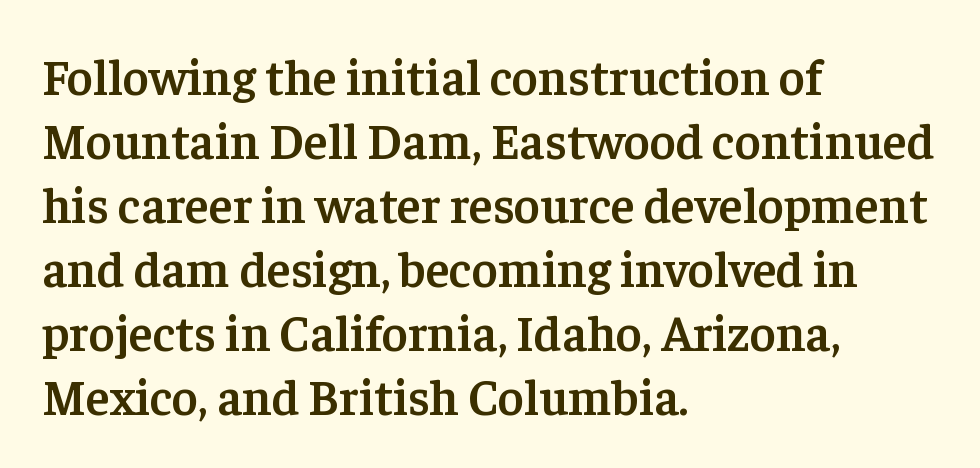
{"serif": "yes", "italic": "no", "bold": "semi", "weight": "semibold", "width": "normal", "stroke_contrast": "low", "x_height": "medium", "monospaced": "no", "underline": "no", "align": "left", "line_spacing": "normal", "line_spacing_ratio": 1.28, "letter_spacing": "normal", "letter_spacing_em": 0.0, "glyph_px": 50}
